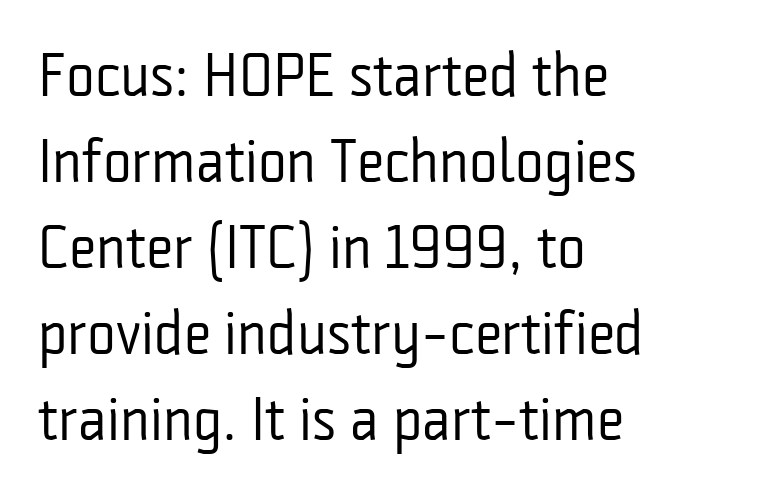
The image shows 61 px regular-weight, condensed sans-serif type, upright; set left-aligned, normal line spacing (1.41x), normal letter spacing, not underlined; low stroke contrast and a medium x-height.
